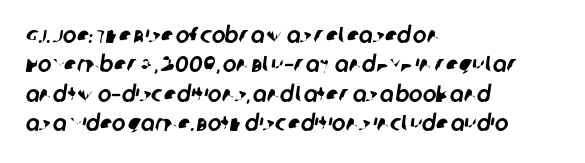
The image shows 23 px text type; set left-aligned, normal line spacing (1.28x), normal letter spacing, not underlined.
